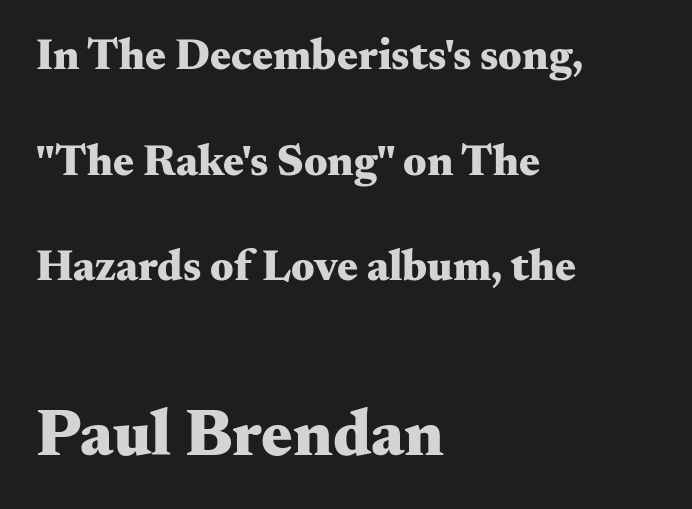
{"serif": "yes", "italic": "no", "bold": "yes", "weight": "heavy", "width": "wide", "stroke_contrast": "medium", "x_height": "small", "monospaced": "no", "underline": "no", "align": "left", "line_spacing": "loose", "line_spacing_ratio": 2.4, "letter_spacing": "normal", "letter_spacing_em": 0.0, "larger_block": "second", "size_ratio": 1.5, "glyph_px": 66}
